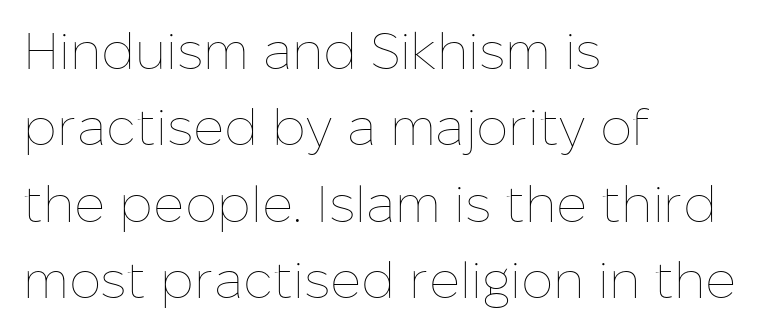
The letterforms sit shoulder to shoulder at normal distance. Letters have the restrained weight of plain body copy at most. Each row of text sits above clean, open space. Spacing verdict: proportional, widths tailored to each character. Short and long lines alike share a common starting point at left. The specimen reads as upright at a glance.
